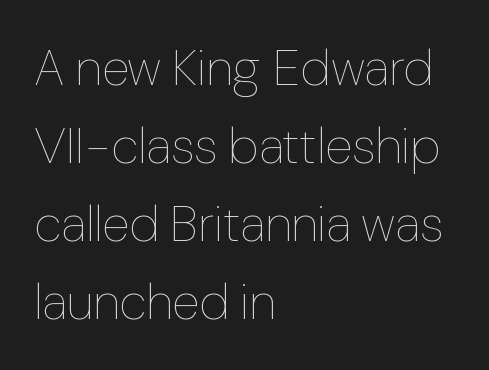
Q: Is the text bold? A: No.
Q: Is the text italic (slanted)? A: No, it is upright.
Q: Is the text underlined? A: No.
Q: How is the paragraph aligned? A: Left-aligned.
Q: Is the spacing between letters normal or unusually wide? A: Normal.
Q: Is the spacing between lines tight, normal or loose? A: Normal.
Q: Width (condensed, normal, or wide)? A: Normal.
Q: Stroke contrast? A: Low.
Q: x-height? A: Medium.
Q: Monospaced? A: No.
